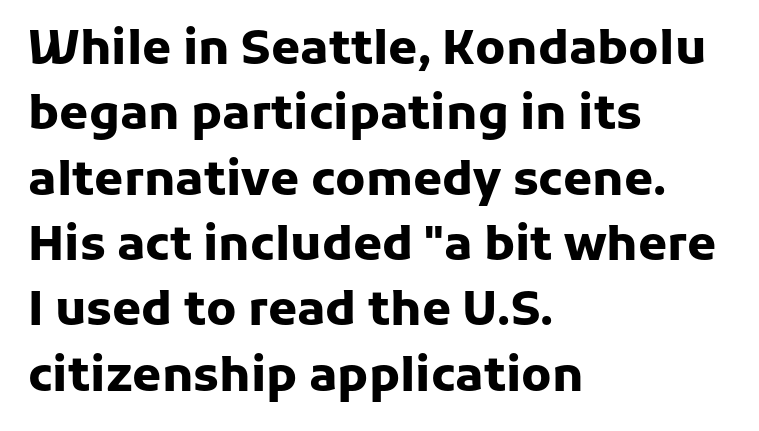
The image shows 47 px heavy sans-serif type, upright; set left-aligned, normal line spacing (1.39x), normal letter spacing, not underlined; low stroke contrast and a medium x-height.
